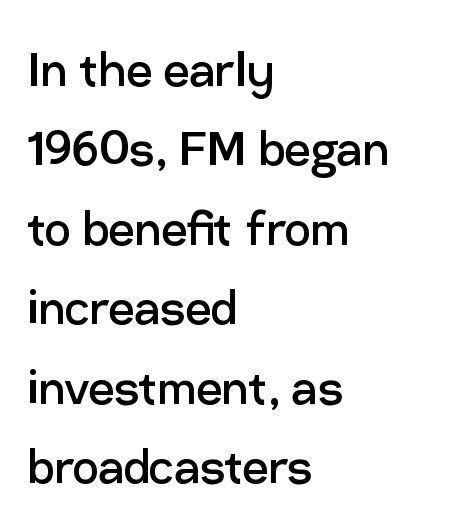
The image shows 58 px regular-weight sans-serif type, upright; set left-aligned, normal line spacing (1.37x), normal letter spacing, not underlined; low stroke contrast and a medium x-height.
